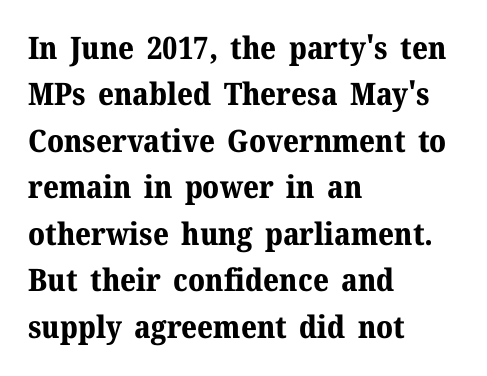
This sample is left-justified, so line endings fall wherever the words run out. This rendering features lettering with no underline. Small tapered or slab feet sit at the stroke ends, so this counts as serif. Horizontal bands of white between lines are of average thickness. The characters look thick and weighty, a clear bold. The rendering uses natural spacing where letterforms have individual widths.
